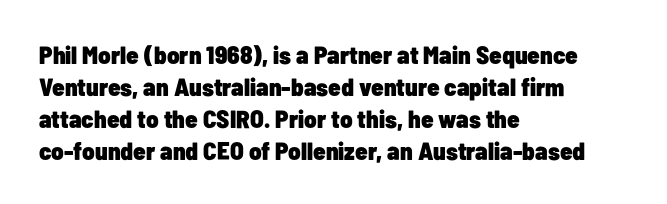
{"italic": "no", "bold": "yes", "underline": "no", "align": "left", "line_spacing": "normal", "line_spacing_ratio": 1.28, "letter_spacing": "normal", "letter_spacing_em": 0.0, "glyph_px": 25}
